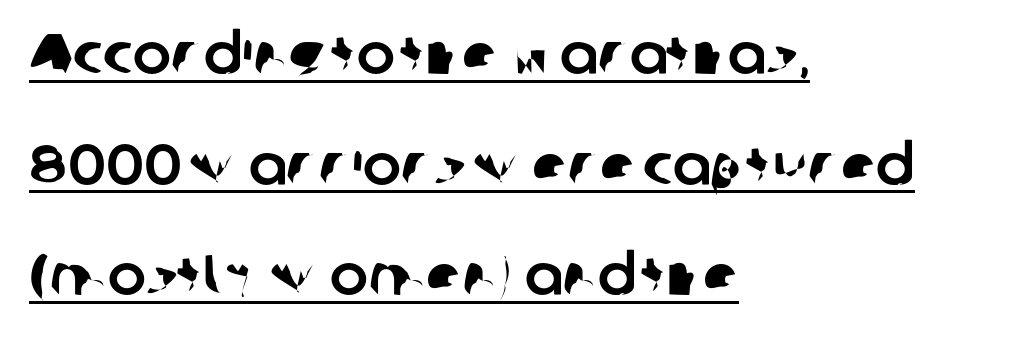
{"serif": "no", "width": "normal", "stroke_contrast": "low", "x_height": "medium", "monospaced": "no", "underline": "yes", "align": "left", "line_spacing": "loose", "line_spacing_ratio": 1.94, "letter_spacing": "normal", "letter_spacing_em": 0.0, "glyph_px": 57}
